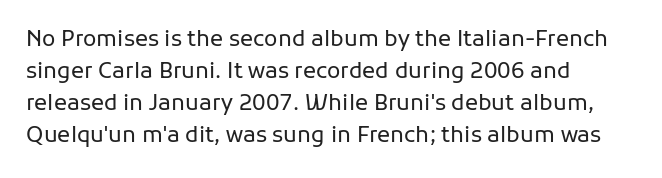
Weight: in the light-to-regular range. These lines keep a tight, regular rhythm from letter to letter. Any mark beneath the type? The region is blank. Left-aligned paragraph, ragged on the right. If you drew a line through each stem, it would be perfectly vertical. Honestly, the row spacing looks completely unremarkable.
